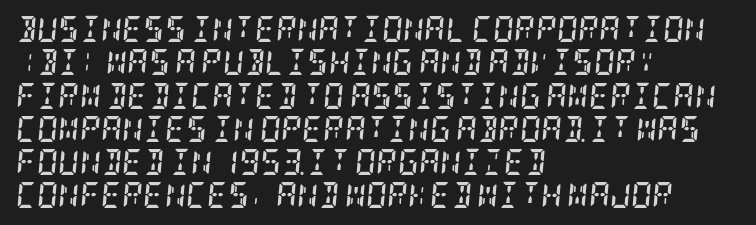
The letters sit at their default tracking, neither squeezed nor spread. Line starts are locked; line ends wander. Interline gaps are of average width in this sample. Descenders are the only things crossing below the line.
